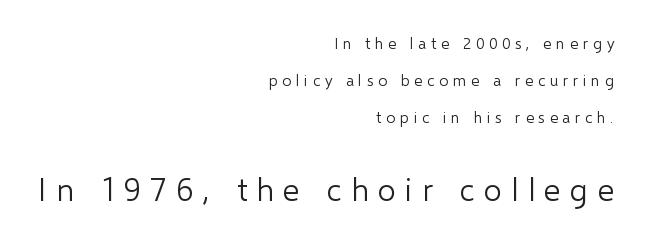
Q: Is the text bold? A: No.
Q: Is the text italic (slanted)? A: No, it is upright.
Q: Is the typeface a serif or a sans-serif typeface? A: Sans-serif.
Q: Is the text underlined? A: No.
Q: How is the paragraph aligned? A: Right-aligned.
Q: Is the spacing between letters normal or unusually wide? A: Unusually wide.
Q: Is the spacing between lines tight, normal or loose? A: Loose.
Q: Which block of text is set in a larger size, the first (top) or the second (bottom)? A: The second (bottom) one.
Q: Width (condensed, normal, or wide)? A: Normal.
Q: Stroke contrast? A: Low.
Q: x-height? A: Medium.
Q: Monospaced? A: No.
